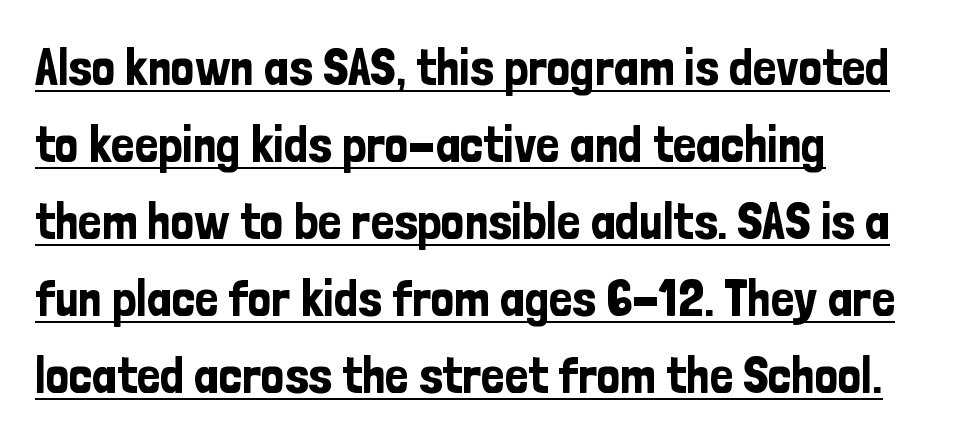
{"serif": "no", "italic": "no", "width": "condensed", "stroke_contrast": "low", "x_height": "medium", "monospaced": "no", "underline": "yes", "align": "left", "line_spacing": "normal", "line_spacing_ratio": 1.48, "letter_spacing": "normal", "letter_spacing_em": 0.0, "glyph_px": 52}
